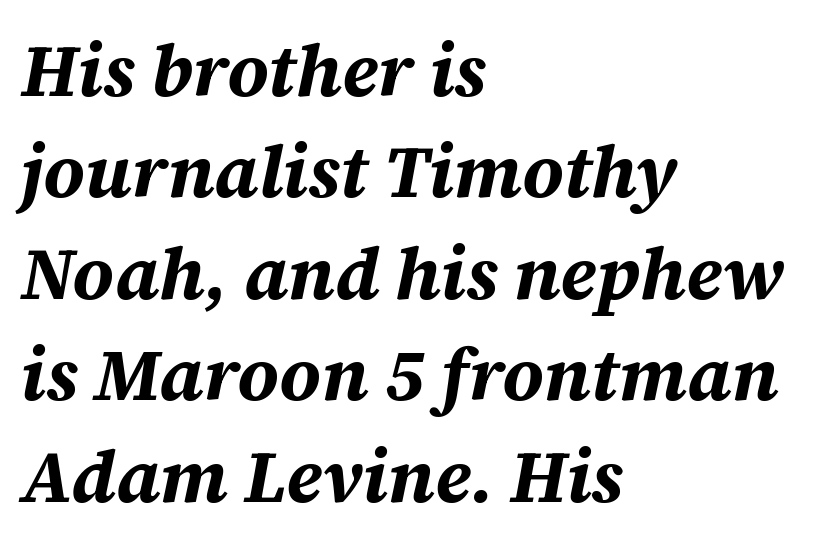
{"italic": "yes", "lean": "right", "slant_degrees": 12, "bold": "yes", "weight": "bold", "width": "normal", "stroke_contrast": "medium", "x_height": "large", "monospaced": "no", "underline": "no", "align": "left", "line_spacing": "normal", "line_spacing_ratio": 1.39, "letter_spacing": "normal", "letter_spacing_em": 0.0, "glyph_px": 73}
